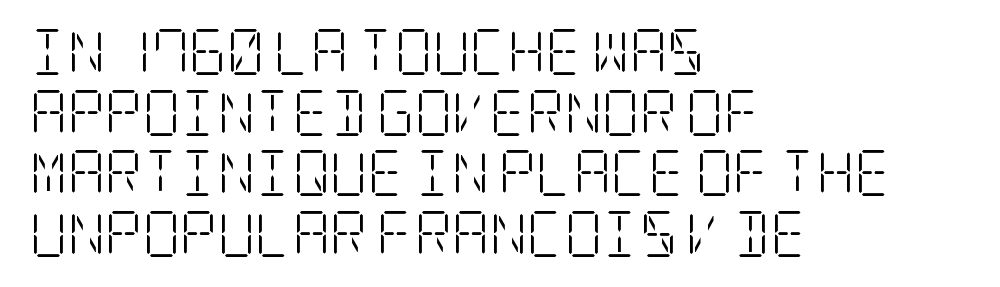
{"serif": "yes", "italic": "no", "bold": "no", "weight": "light", "width": "condensed", "stroke_contrast": "low", "x_height": "large", "underline": "no", "align": "left", "line_spacing": "normal", "line_spacing_ratio": 1.32, "letter_spacing": "normal", "letter_spacing_em": 0.0, "glyph_px": 46}
